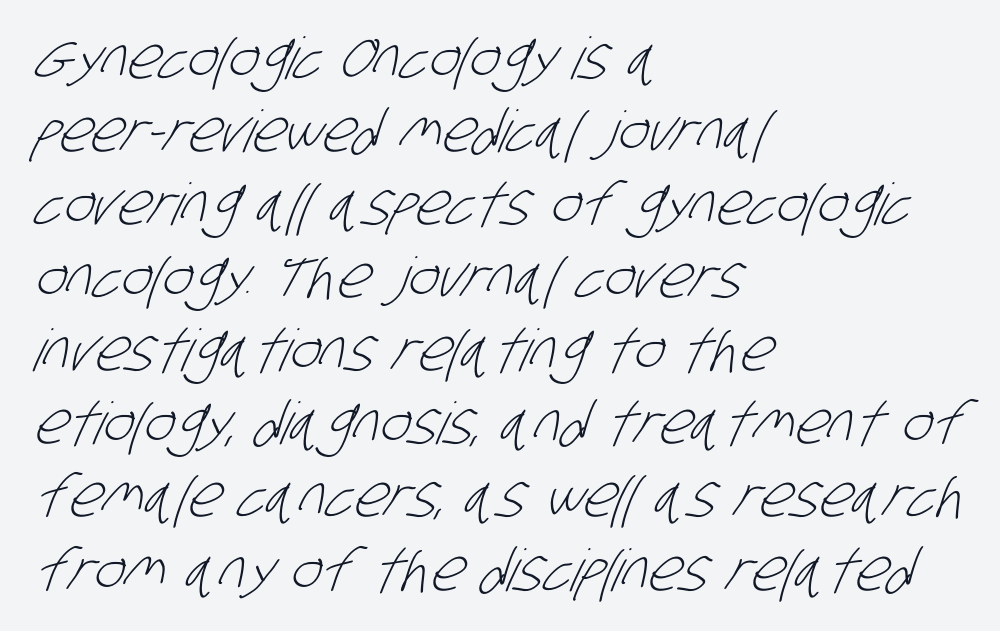
This sample is left-justified, so line endings fall wherever the words run out. These lines are rendered in a variable-pitch font. What's the leading like? Ordinary, nothing unusual. The glyphs in this specimen are sans serif. The face looks like a standard text weight, possibly lighter.
